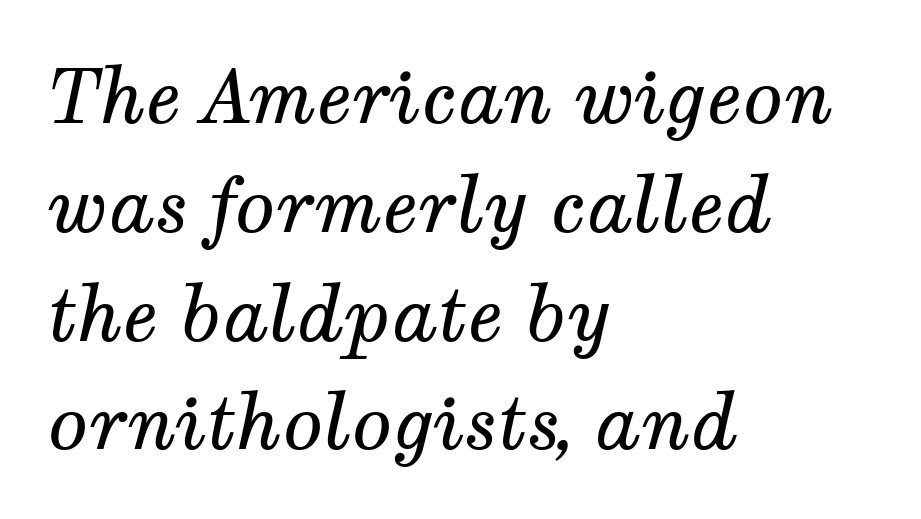
The image shows 74 px regular-weight serif type, italic (leaning right); set left-aligned, normal line spacing (1.47x), normal letter spacing, not underlined; medium stroke contrast and a medium x-height.
